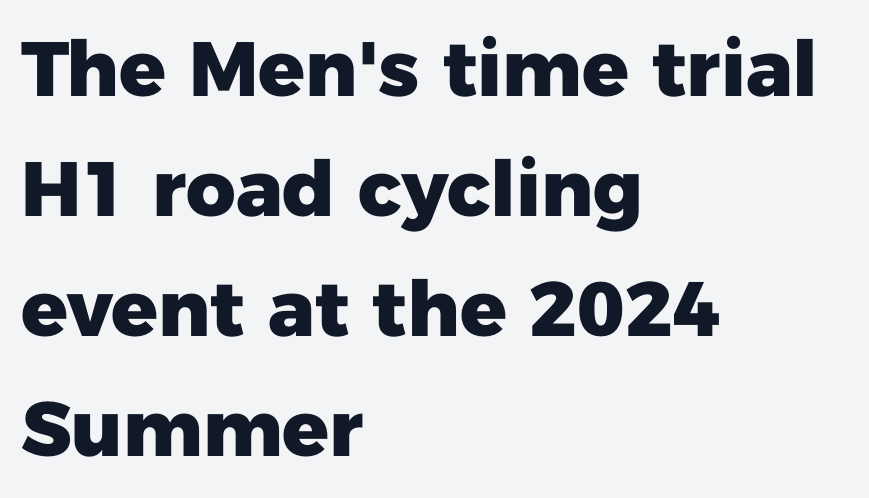
Q: Is the text bold? A: Yes.
Q: Is the text italic (slanted)? A: No, it is upright.
Q: Is the typeface a serif or a sans-serif typeface? A: Sans-serif.
Q: Is the text underlined? A: No.
Q: How is the paragraph aligned? A: Left-aligned.
Q: Is the spacing between letters normal or unusually wide? A: Normal.
Q: Is the spacing between lines tight, normal or loose? A: Normal.
Q: Width (condensed, normal, or wide)? A: Normal.
Q: Stroke contrast? A: Low.
Q: x-height? A: Medium.
Q: Monospaced? A: No.
